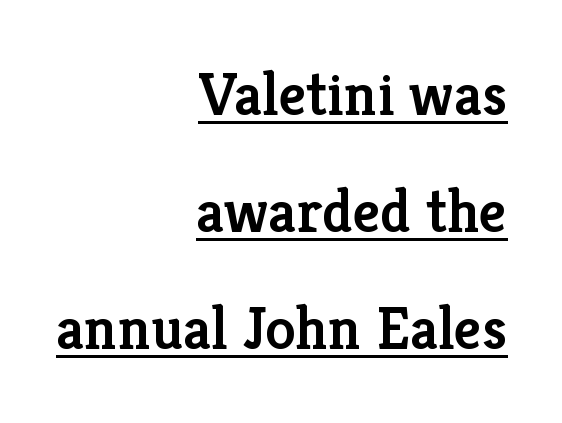
Q: Is the text bold? A: Semi-bold.
Q: Is the text italic (slanted)? A: No, it is upright.
Q: Is the typeface a serif or a sans-serif typeface? A: Serif.
Q: Is the text underlined? A: Yes.
Q: How is the paragraph aligned? A: Right-aligned.
Q: Is the spacing between letters normal or unusually wide? A: Normal.
Q: Is the spacing between lines tight, normal or loose? A: Loose.
Q: Width (condensed, normal, or wide)? A: Normal.
Q: Stroke contrast? A: Low.
Q: x-height? A: Medium.
Q: Monospaced? A: No.
